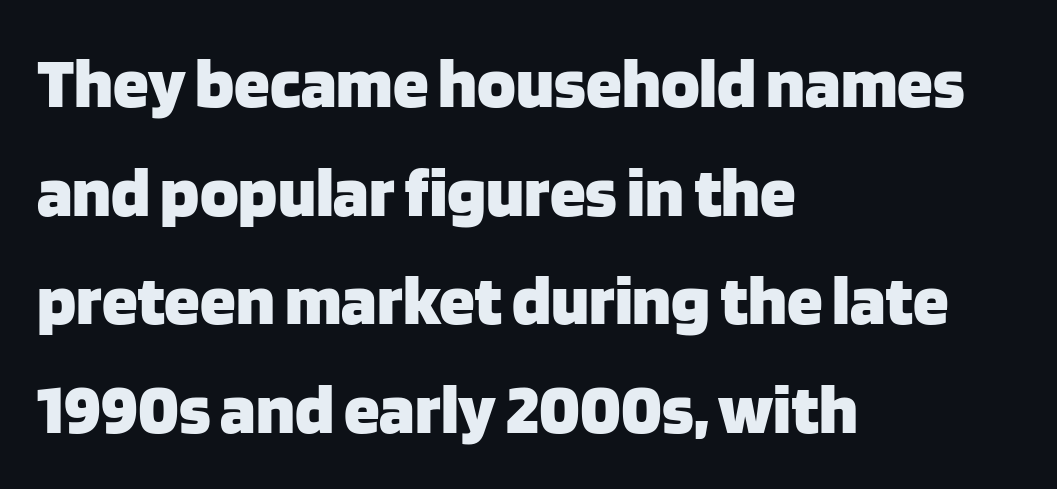
{"serif": "no", "italic": "no", "bold": "yes", "weight": "heavy", "width": "normal", "stroke_contrast": "low", "x_height": "large", "monospaced": "no", "underline": "no", "align": "left", "line_spacing": "normal", "line_spacing_ratio": 1.51, "letter_spacing": "normal", "letter_spacing_em": 0.0, "glyph_px": 72}
